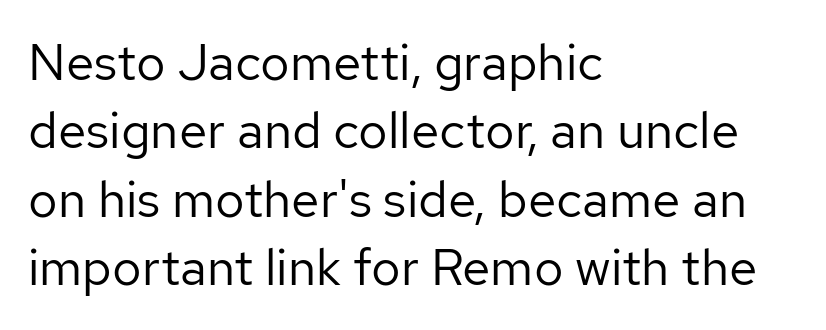
{"serif": "no", "italic": "no", "bold": "no", "weight": "regular", "width": "normal", "stroke_contrast": "low", "x_height": "medium", "monospaced": "no", "underline": "no", "align": "left", "line_spacing": "normal", "line_spacing_ratio": 1.34, "letter_spacing": "normal", "letter_spacing_em": 0.0, "glyph_px": 51}
